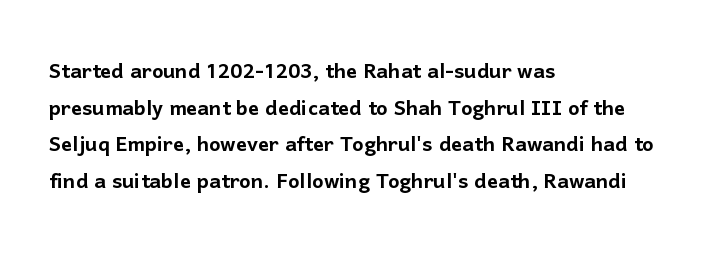
The image shows 27 px text type, upright; set left-aligned, normal line spacing (1.36x), normal letter spacing, not underlined.
